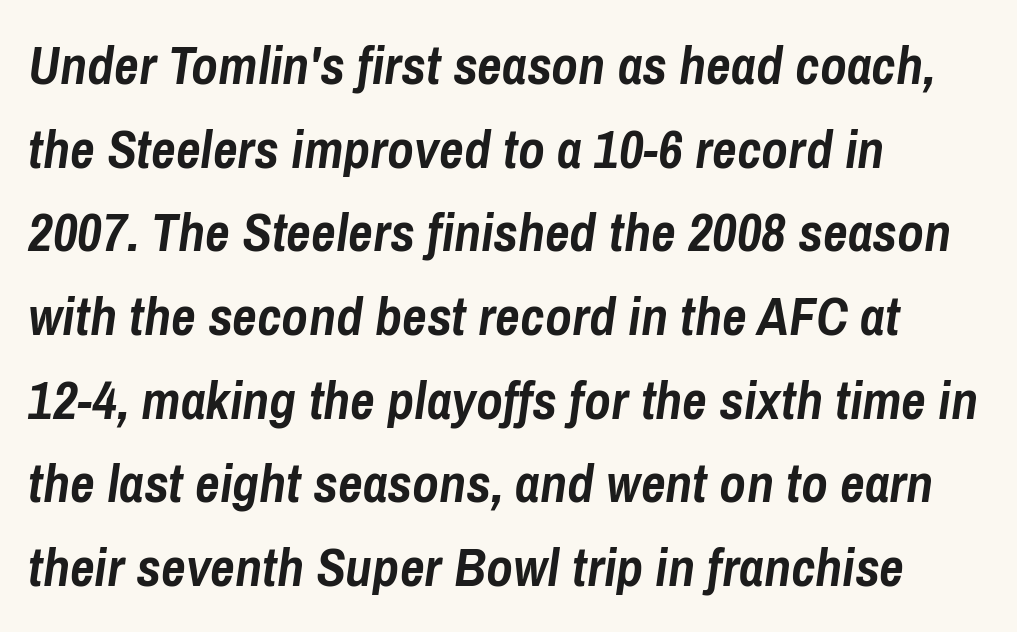
The image shows 54 px semibold, condensed type, italic (leaning right); set left-aligned, normal line spacing (1.55x), normal letter spacing, not underlined; low stroke contrast and a medium x-height.
